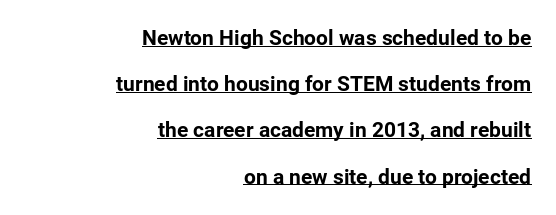
Q: Is the text bold? A: Yes.
Q: Is the text italic (slanted)? A: No, it is upright.
Q: Is the text underlined? A: Yes.
Q: How is the paragraph aligned? A: Right-aligned.
Q: Is the spacing between letters normal or unusually wide? A: Normal.
Q: Is the spacing between lines tight, normal or loose? A: Loose.
